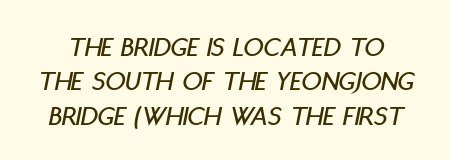
Would a proofreader flag this as italicized? Yes. No extra tracking has been applied to these lines. Decoration check: the copy has no underline. The passage shown is typed in a proportional face where columns would drift.
